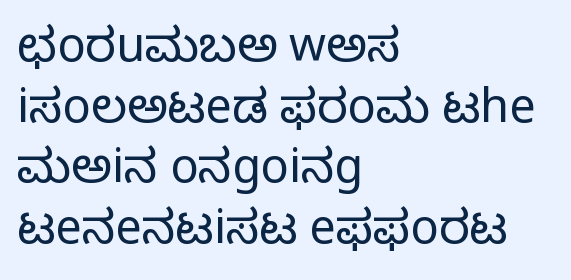
Q: Is the text bold? A: No.
Q: Is the text italic (slanted)? A: No, it is upright.
Q: Is the typeface a serif or a sans-serif typeface? A: Sans-serif.
Q: Is the text underlined? A: No.
Q: How is the paragraph aligned? A: Left-aligned.
Q: Is the spacing between letters normal or unusually wide? A: Normal.
Q: Is the spacing between lines tight, normal or loose? A: Normal.
Q: Width (condensed, normal, or wide)? A: Normal.
Q: Stroke contrast? A: Low.
Q: x-height? A: Medium.
Q: Monospaced? A: No.
